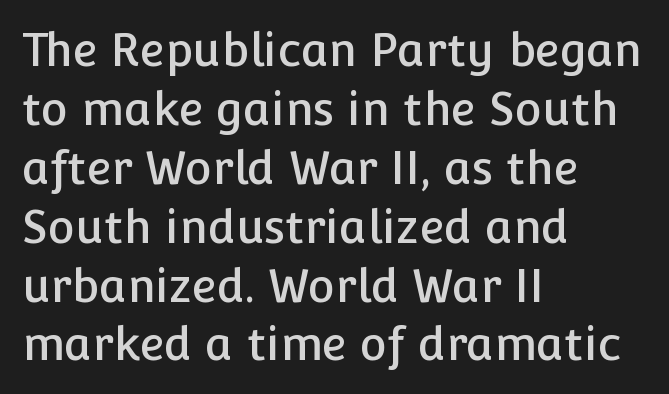
{"serif": "no", "italic": "no", "width": "normal", "stroke_contrast": "low", "x_height": "medium", "monospaced": "no", "underline": "no", "align": "left", "line_spacing": "normal", "line_spacing_ratio": 1.28, "letter_spacing": "normal", "letter_spacing_em": 0.0, "glyph_px": 46}
